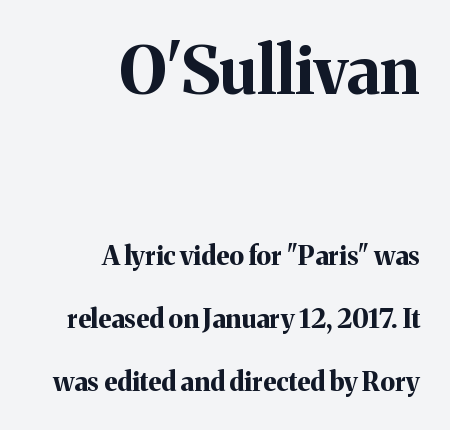
The image shows 65 px bold serif type, upright; set right-aligned, loose line spacing (2.42x), normal letter spacing, not underlined; the first (top) block is 2.5x larger; medium stroke contrast and a medium x-height.
